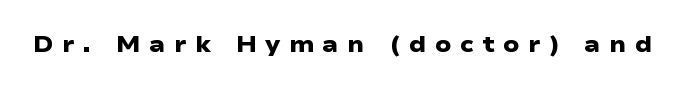
{"bold": "yes", "underline": "no", "letter_spacing": "wide", "letter_spacing_em": 0.37, "glyph_px": 23}
